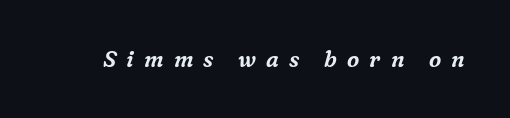
Q: Is the text italic (slanted)? A: Yes, it leans right by about 16 degrees.
Q: Is the text underlined? A: No.
Q: Is the spacing between letters normal or unusually wide? A: Unusually wide.
